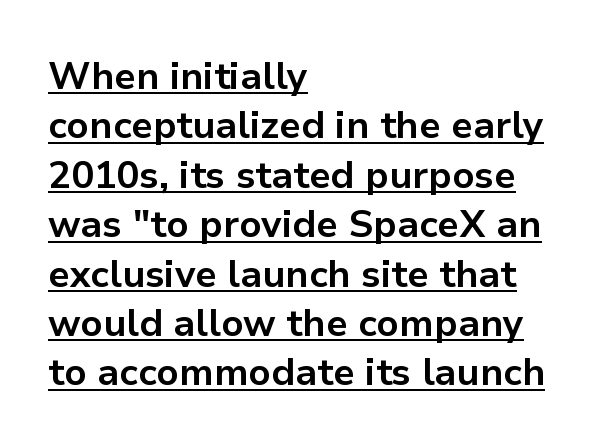
Is this a fixed-width face? No — the glyphs have proportional, varying widths. Where is the straight margin? On the left. Grotesque or geometric, the face here clearly has no serifs. Honestly, the row spacing looks completely unremarkable. Compared with typical body copy, the letter spacing here is the same. You can see a thin bar hugging the bottom of the glyphs.
